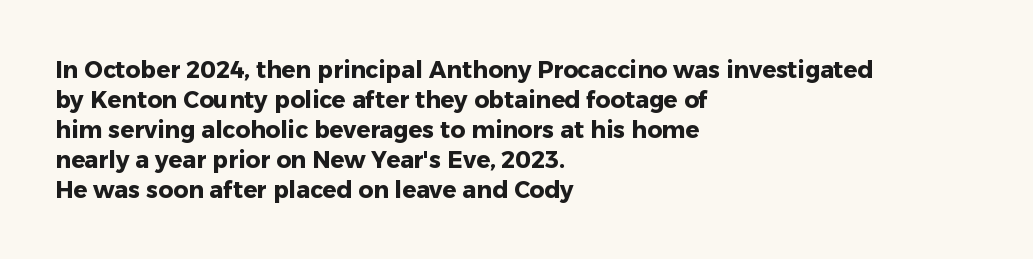
Designer's note — italics off, roman on. Clear beneath every line of the passage. Set as a true bold cut, around the 700 mark. How would I describe the line gaps? Plain and ordinary.
